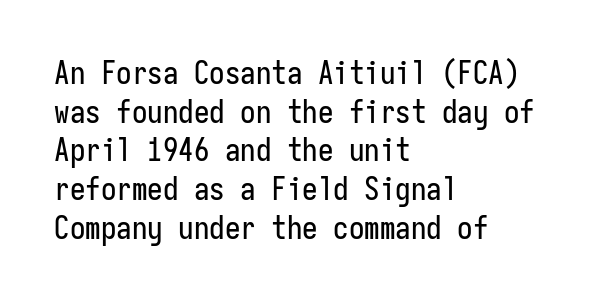
The image shows 31 px condensed sans-serif type, upright, monospaced; set left-aligned, normal line spacing (1.25x), normal letter spacing, not underlined; low stroke contrast and a medium x-height.
